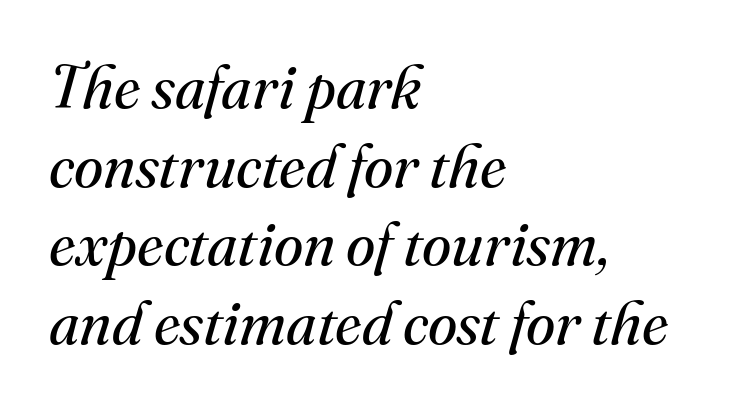
Q: Is the text bold? A: No.
Q: Is the text italic (slanted)? A: Yes, it leans right by about 16 degrees.
Q: Is the typeface a serif or a sans-serif typeface? A: Serif.
Q: Is the text underlined? A: No.
Q: How is the paragraph aligned? A: Left-aligned.
Q: Is the spacing between letters normal or unusually wide? A: Normal.
Q: Is the spacing between lines tight, normal or loose? A: Normal.
Q: Width (condensed, normal, or wide)? A: Normal.
Q: Stroke contrast? A: Medium.
Q: x-height? A: Small.
Q: Monospaced? A: No.
